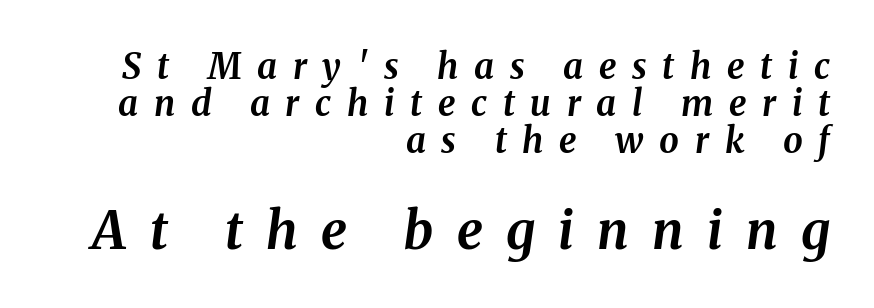
{"italic": "yes", "lean": "right", "slant_degrees": 8, "bold": "yes", "weight": "bold", "width": "normal", "stroke_contrast": "medium", "x_height": "medium", "monospaced": "no", "underline": "no", "align": "right", "line_spacing": "tight", "line_spacing_ratio": 1.06, "letter_spacing": "wide", "letter_spacing_em": 0.45, "larger_block": "second", "size_ratio": 1.49, "glyph_px": 52}
